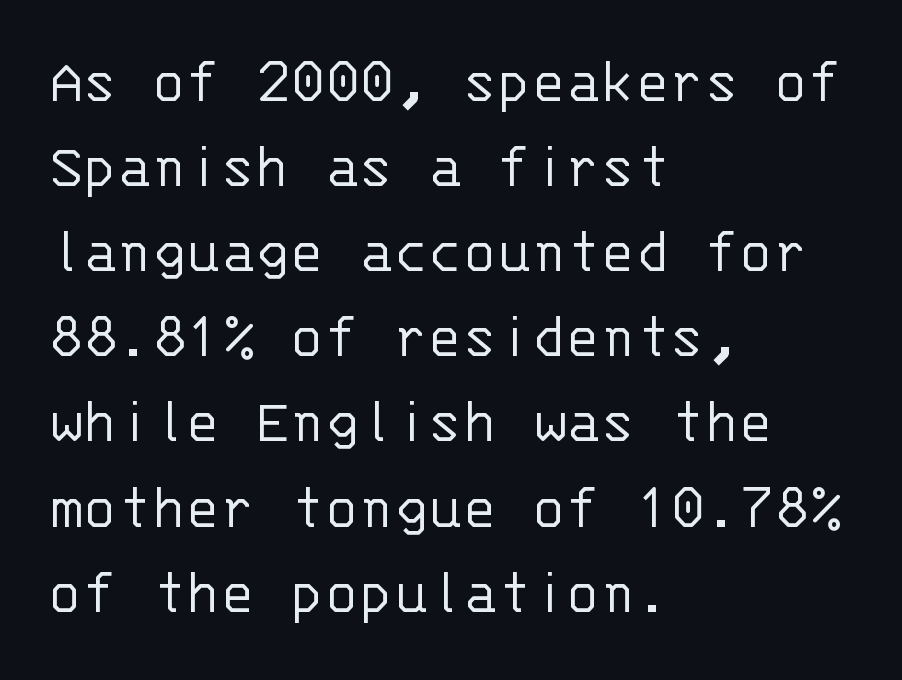
The image shows 64 px light sans-serif type, upright, monospaced; set left-aligned, normal line spacing (1.33x), normal letter spacing, not underlined; low stroke contrast and a large x-height.
